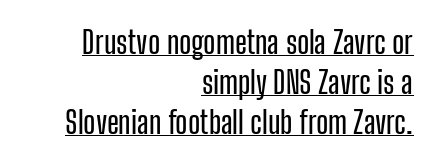
Q: Is the text italic (slanted)? A: No, it is upright.
Q: Is the typeface a serif or a sans-serif typeface? A: Sans-serif.
Q: Is the text underlined? A: Yes.
Q: How is the paragraph aligned? A: Right-aligned.
Q: Is the spacing between letters normal or unusually wide? A: Normal.
Q: Is the spacing between lines tight, normal or loose? A: Normal.
Q: Width (condensed, normal, or wide)? A: Condensed.
Q: Stroke contrast? A: Low.
Q: x-height? A: Medium.
Q: Monospaced? A: No.
